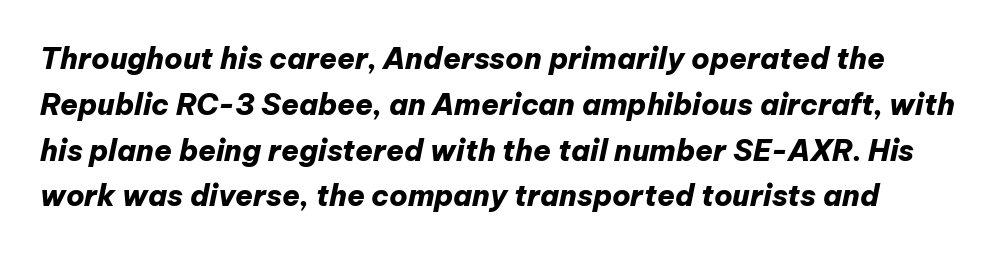
Q: Is the text bold? A: Yes.
Q: Is the text italic (slanted)? A: Yes, it leans right by about 12 degrees.
Q: Is the text underlined? A: No.
Q: Is the spacing between letters normal or unusually wide? A: Normal.
Q: Is the spacing between lines tight, normal or loose? A: Normal.
Q: Width (condensed, normal, or wide)? A: Normal.
Q: Stroke contrast? A: Low.
Q: x-height? A: Medium.
Q: Monospaced? A: No.
